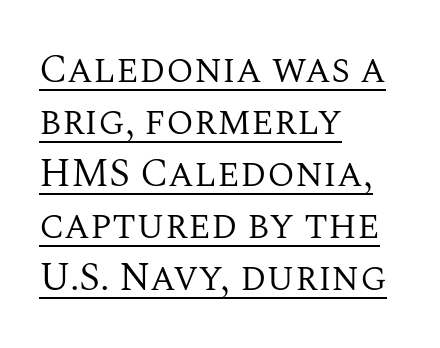
Q: Is the text bold? A: No.
Q: Is the text italic (slanted)? A: No, it is upright.
Q: Is the typeface a serif or a sans-serif typeface? A: Serif.
Q: Is the text underlined? A: Yes.
Q: How is the paragraph aligned? A: Left-aligned.
Q: Is the spacing between letters normal or unusually wide? A: Normal.
Q: Is the spacing between lines tight, normal or loose? A: Normal.
Q: Width (condensed, normal, or wide)? A: Normal.
Q: Stroke contrast? A: Medium.
Q: x-height? A: Large.
Q: Monospaced? A: No.
